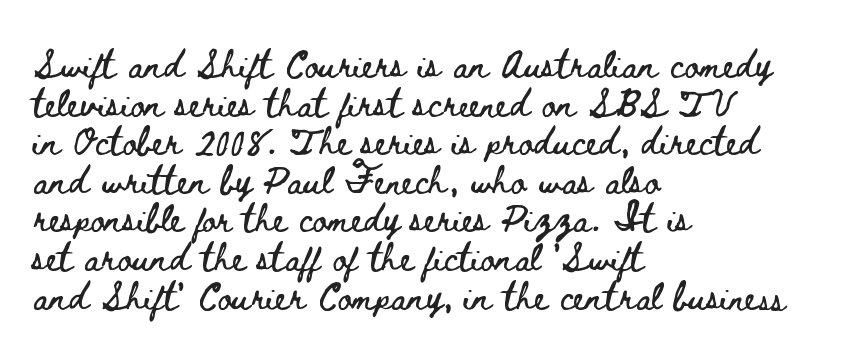
The image shows 27 px text type; set left-aligned, normal line spacing (1.43x), normal letter spacing, not underlined.
